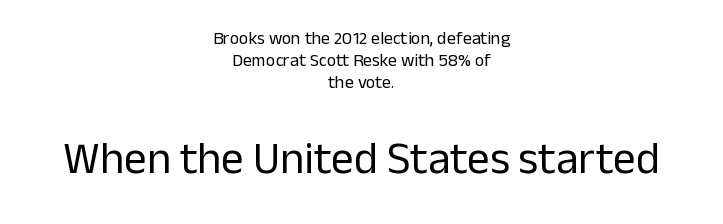
The image shows 45 px regular-weight sans-serif type, upright; set centered, line spacing 1.23x, normal letter spacing, not underlined; the second (bottom) block is 2.5x larger; low stroke contrast and a medium x-height.
